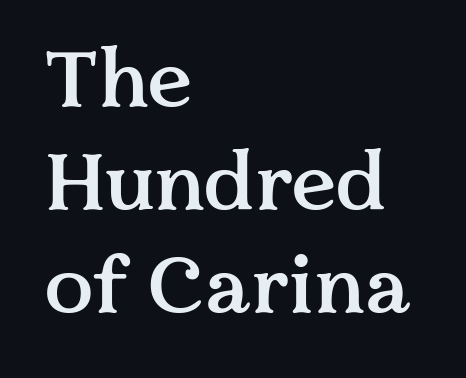
{"serif": "yes", "italic": "no", "bold": "semi", "weight": "semibold", "width": "normal", "stroke_contrast": "medium", "x_height": "medium", "monospaced": "no", "underline": "no", "align": "left", "line_spacing": "normal", "line_spacing_ratio": 1.29, "letter_spacing": "normal", "letter_spacing_em": 0.0, "glyph_px": 80}
